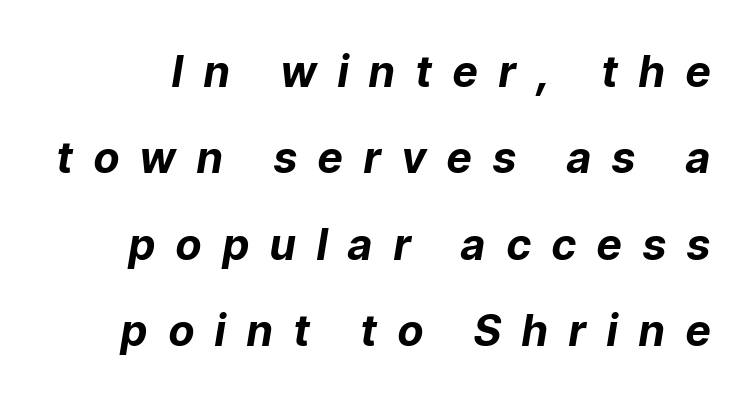
Q: Is the text bold? A: Yes.
Q: Is the text italic (slanted)? A: Yes, it leans right by about 9 degrees.
Q: Is the text underlined? A: No.
Q: Is the spacing between letters normal or unusually wide? A: Unusually wide.
Q: Is the spacing between lines tight, normal or loose? A: Loose.
Q: Width (condensed, normal, or wide)? A: Normal.
Q: Stroke contrast? A: Low.
Q: x-height? A: Medium.
Q: Monospaced? A: No.
